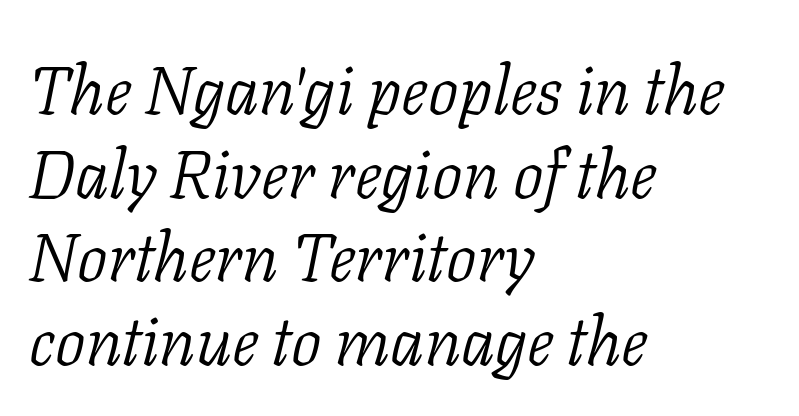
The image shows 68 px light serif type, italic (leaning right); set left-aligned, line spacing 1.23x, normal letter spacing, not underlined; low stroke contrast and a medium x-height.
